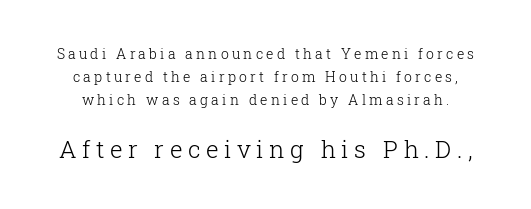
The image shows 24 px text type, upright; set normal line spacing (1.63x), unusually wide letter spacing (+0.23 em), not underlined; the second (bottom) block is 1.71x larger.
